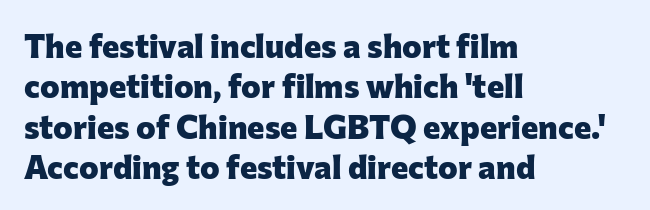
The image shows 33 px heavy sans-serif type, upright; set left-aligned, line spacing 1.22x, normal letter spacing, not underlined; low stroke contrast and a medium x-height.
